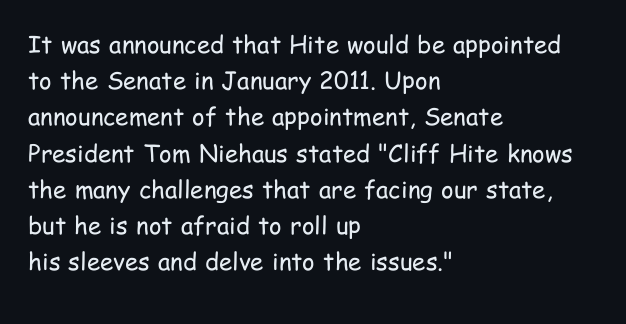
The image shows 24 px text type, upright; set left-aligned, normal line spacing (1.51x), normal letter spacing, not underlined.
